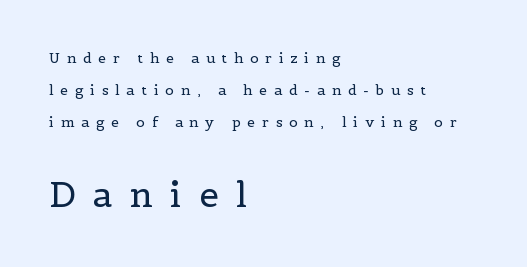
Q: Is the text bold? A: No.
Q: Is the text italic (slanted)? A: No, it is upright.
Q: Is the typeface a serif or a sans-serif typeface? A: Serif.
Q: Is the text underlined? A: No.
Q: How is the paragraph aligned? A: Left-aligned.
Q: Is the spacing between letters normal or unusually wide? A: Unusually wide.
Q: Is the spacing between lines tight, normal or loose? A: Loose.
Q: Which block of text is set in a larger size, the first (top) or the second (bottom)? A: The second (bottom) one.
Q: Width (condensed, normal, or wide)? A: Normal.
Q: x-height? A: Medium.
Q: Monospaced? A: No.
